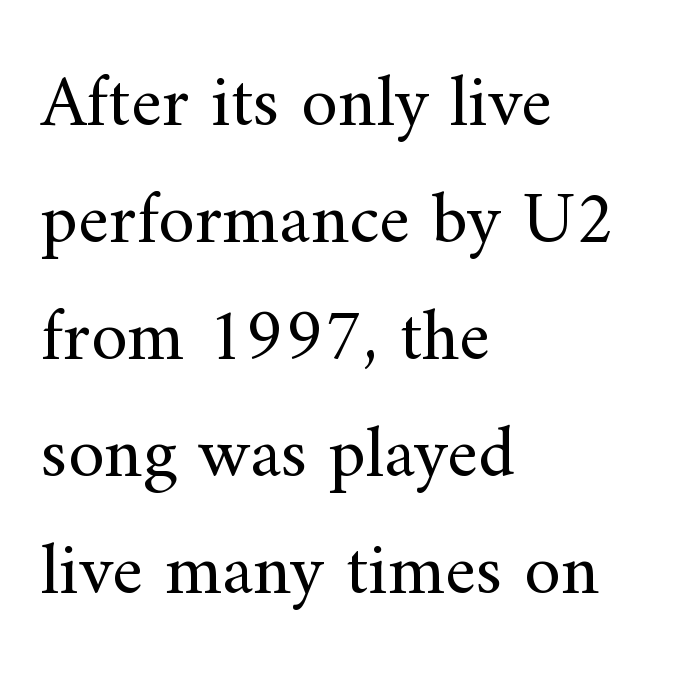
{"serif": "yes", "italic": "no", "bold": "no", "weight": "regular", "width": "normal", "stroke_contrast": "medium", "x_height": "small", "monospaced": "no", "underline": "no", "align": "left", "line_spacing": "normal", "line_spacing_ratio": 1.58, "letter_spacing": "normal", "letter_spacing_em": 0.0, "glyph_px": 74}
